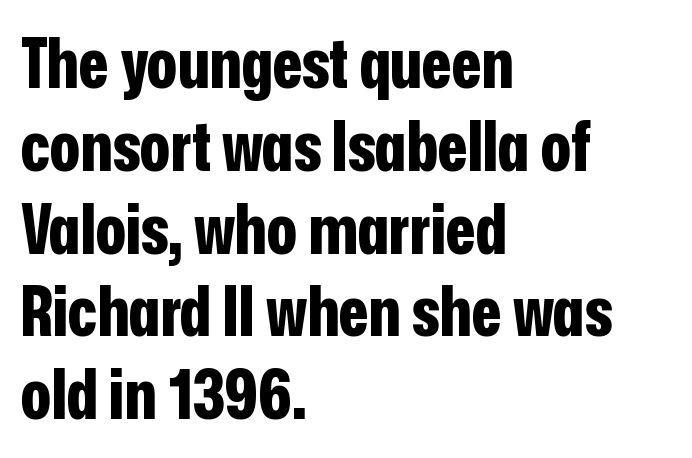
{"serif": "no", "italic": "no", "bold": "yes", "weight": "bold", "width": "condensed", "stroke_contrast": "low", "x_height": "medium", "monospaced": "no", "underline": "no", "align": "left", "line_spacing_ratio": 1.2, "letter_spacing": "normal", "letter_spacing_em": 0.0, "glyph_px": 69}
